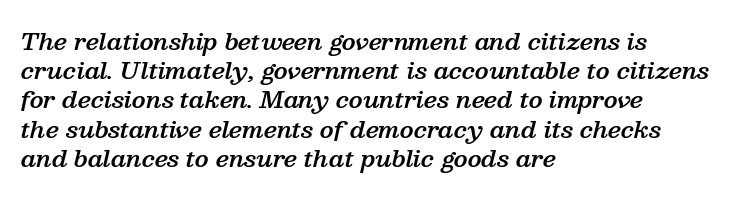
Q: Is the text bold? A: Semi-bold.
Q: Is the text italic (slanted)? A: Yes, it leans right by about 13 degrees.
Q: Is the text underlined? A: No.
Q: How is the paragraph aligned? A: Left-aligned.
Q: Is the spacing between letters normal or unusually wide? A: Normal.
Q: Is the spacing between lines tight, normal or loose? A: Normal.
